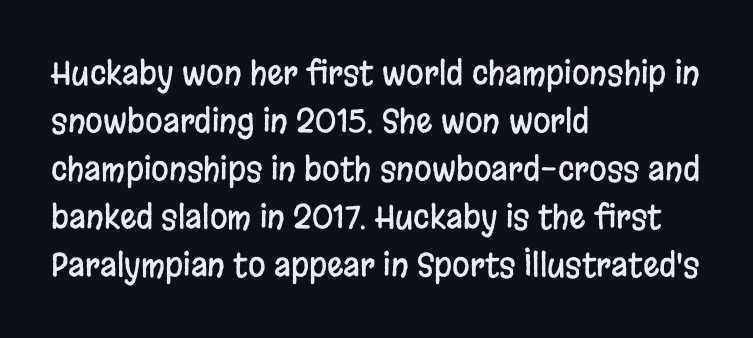
In CSS terms this would be text-align: left. Character widths vary here, with narrow letters taking less room than wide ones. No extra tracking has been applied to these lines. Stroke terminals: plain, sans-serif.
